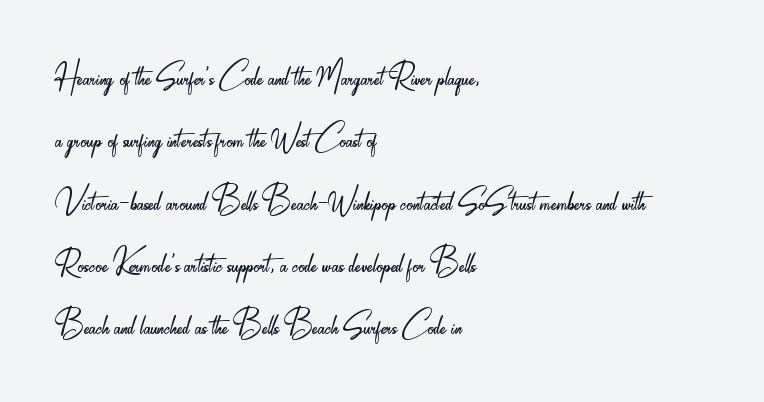
Q: Is the text bold? A: No.
Q: Is the text italic (slanted)? A: Yes.
Q: Is the typeface a serif or a sans-serif typeface? A: Sans-serif.
Q: Is the text underlined? A: No.
Q: How is the paragraph aligned? A: Left-aligned.
Q: Is the spacing between letters normal or unusually wide? A: Normal.
Q: Is the spacing between lines tight, normal or loose? A: Normal.
Q: Width (condensed, normal, or wide)? A: Condensed.
Q: Stroke contrast? A: Low.
Q: x-height? A: Small.
Q: Monospaced? A: No.
